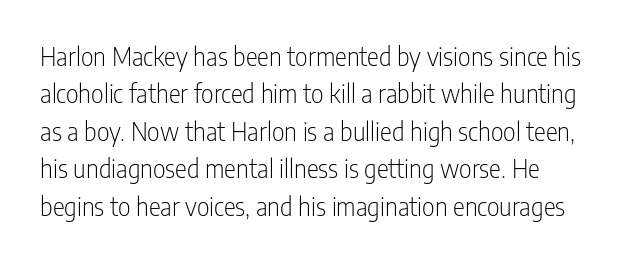
The image shows 25 px text type, upright; set normal line spacing (1.5x), normal letter spacing, not underlined.
